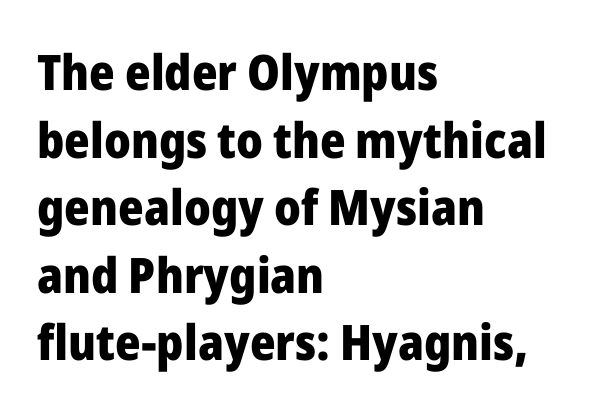
No feet cap the strokes, marking this as sans-serif type. Ascenders rise straight up at ninety degrees. This rendering uses left alignment, leaving the right contour irregular. The rendering uses a bold face; every stroke is thick and dark. Between one letter and the next there's only the usual sliver of space. Each letter keeps its own natural width here, so spacing adapts to shape.
